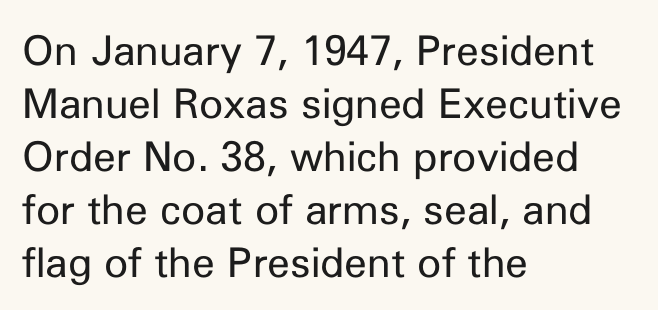
{"serif": "no", "italic": "no", "bold": "no", "weight": "regular", "width": "normal", "stroke_contrast": "low", "x_height": "medium", "monospaced": "no", "underline": "no", "align": "left", "line_spacing": "normal", "line_spacing_ratio": 1.29, "letter_spacing": "normal", "letter_spacing_em": 0.0, "glyph_px": 41}
